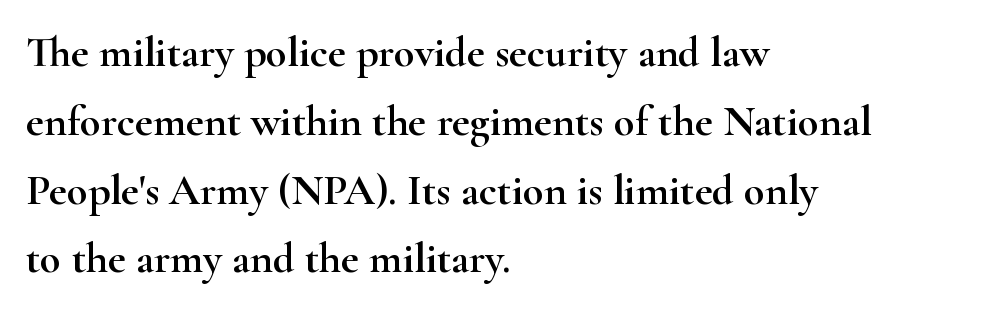
Think of a printed novel: that variable character pitch is what you see here. Does the leading feel generous? No, just average. A bare baseline throughout the passage. The horizontal fit of the characters is conventional and even. The rendering anchors every line to the left-hand side.
